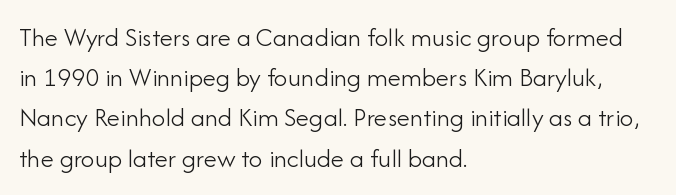
The image shows 27 px text type, upright; set left-aligned, normal line spacing (1.49x), normal letter spacing, not underlined.
